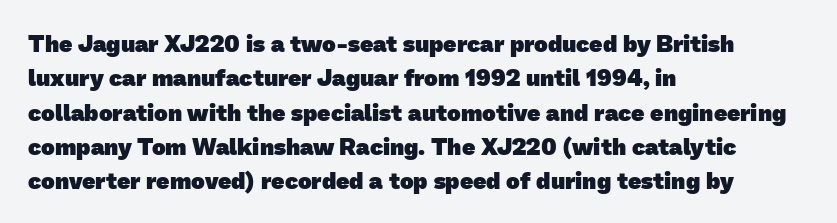
{"bold": "yes", "underline": "no", "align": "left", "line_spacing": "normal", "line_spacing_ratio": 1.49, "letter_spacing": "normal", "letter_spacing_em": 0.0, "glyph_px": 23}
